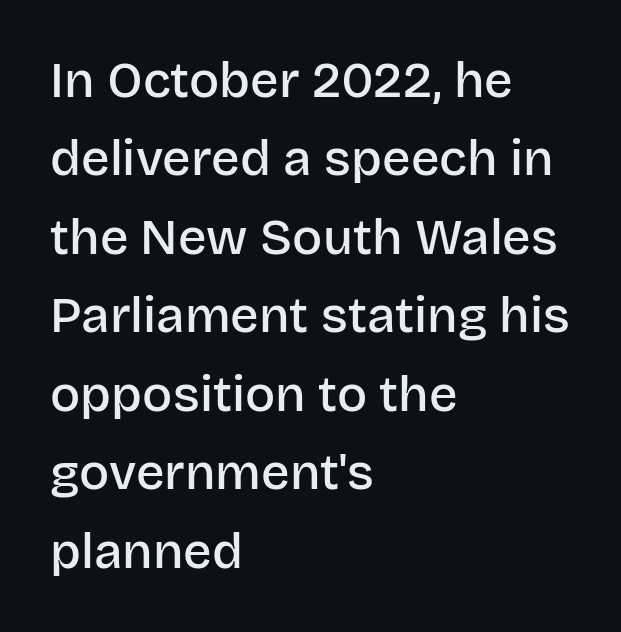
Q: Is the text bold? A: Semi-bold.
Q: Is the text italic (slanted)? A: No, it is upright.
Q: Is the typeface a serif or a sans-serif typeface? A: Sans-serif.
Q: Is the text underlined? A: No.
Q: How is the paragraph aligned? A: Left-aligned.
Q: Is the spacing between letters normal or unusually wide? A: Normal.
Q: Is the spacing between lines tight, normal or loose? A: Normal.
Q: Width (condensed, normal, or wide)? A: Normal.
Q: Stroke contrast? A: Low.
Q: x-height? A: Large.
Q: Monospaced? A: No.
